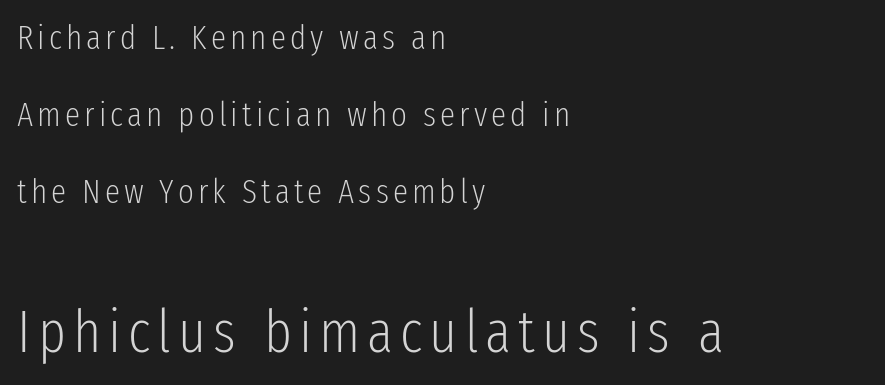
Q: Is the text bold? A: No.
Q: Is the text italic (slanted)? A: No, it is upright.
Q: Is the typeface a serif or a sans-serif typeface? A: Sans-serif.
Q: Is the text underlined? A: No.
Q: How is the paragraph aligned? A: Left-aligned.
Q: Is the spacing between lines tight, normal or loose? A: Loose.
Q: Which block of text is set in a larger size, the first (top) or the second (bottom)? A: The second (bottom) one.
Q: Width (condensed, normal, or wide)? A: Condensed.
Q: Stroke contrast? A: Low.
Q: x-height? A: Medium.
Q: Monospaced? A: No.
